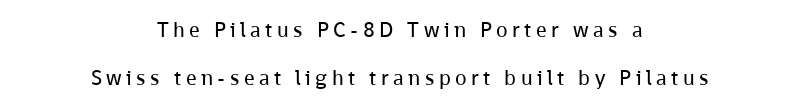
The image shows 21 px text type, upright; set centered, loose line spacing (2.27x), unusually wide letter spacing (+0.21 em), not underlined.
